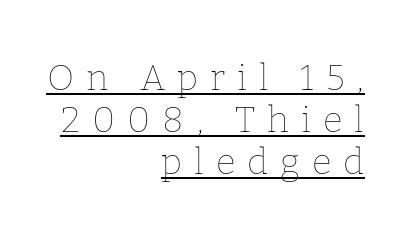
The image shows 36 px thin type, upright; set right-aligned, line spacing 1.17x, unusually wide letter spacing (+0.33 em), underlined; low stroke contrast and a medium x-height.
